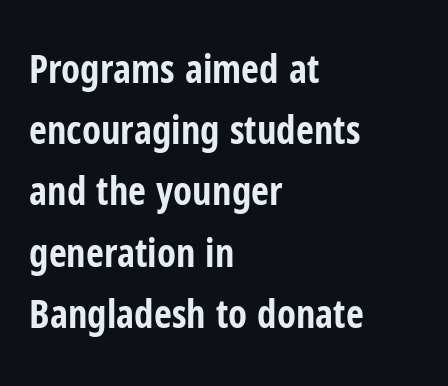
A full-strength bold gives these letters their thick strokes. The rendering uses natural spacing where letterforms have individual widths. This sample uses plain, unmodified letter spacing. This rendering uses left alignment, leaving the right contour irregular. The font family rendered here belongs to the sans-serif group.
